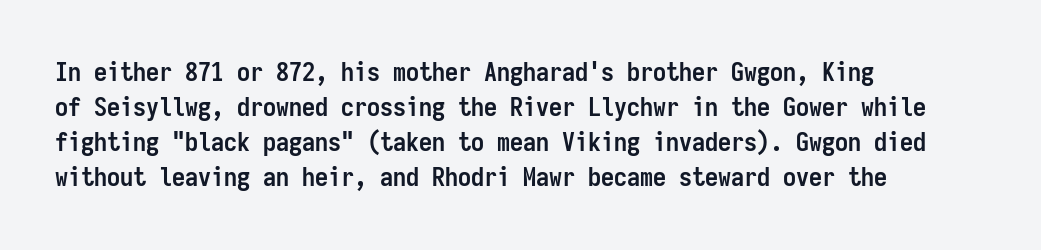
Q: Is the text bold? A: Yes.
Q: Is the text italic (slanted)? A: No, it is upright.
Q: Is the text underlined? A: No.
Q: How is the paragraph aligned? A: Left-aligned.
Q: Is the spacing between letters normal or unusually wide? A: Normal.
Q: Is the spacing between lines tight, normal or loose? A: Normal.
